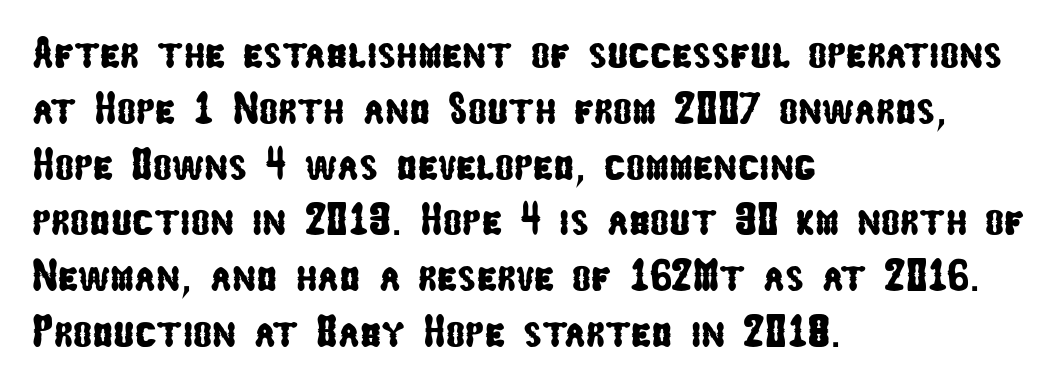
The designer went with a sans here, leaving each stem footless. Just letters on the line, the space beneath them empty. Think of a printed novel: that variable character pitch is what you see here. Line beginnings align vertically; line endings do not. The letterforms sit shoulder to shoulder at normal distance.
